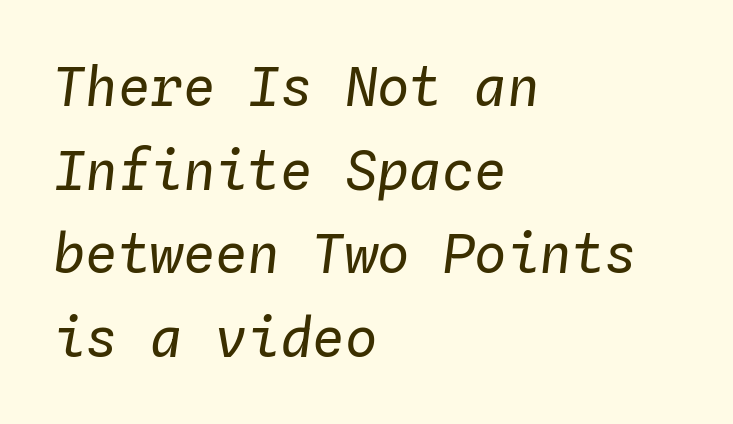
Q: Is the text bold? A: No.
Q: Is the text italic (slanted)? A: Yes, it leans right by about 4 degrees.
Q: Is the text underlined? A: No.
Q: How is the paragraph aligned? A: Left-aligned.
Q: Is the spacing between letters normal or unusually wide? A: Normal.
Q: Is the spacing between lines tight, normal or loose? A: Normal.
Q: Width (condensed, normal, or wide)? A: Normal.
Q: Stroke contrast? A: Low.
Q: x-height? A: Medium.
Q: Monospaced? A: Yes.
